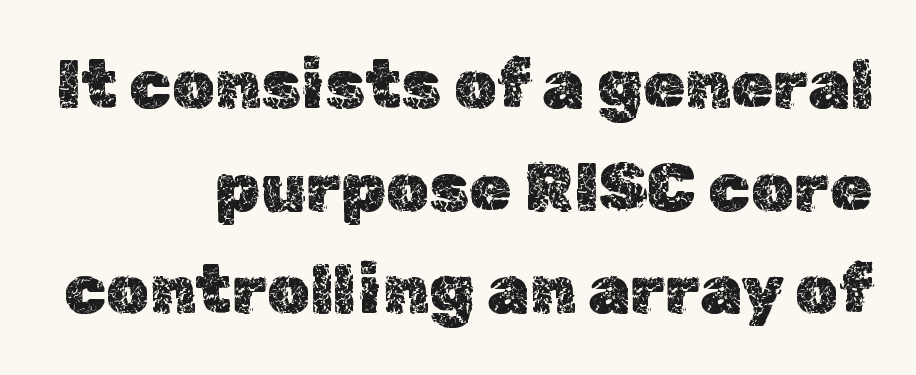
Q: Is the text italic (slanted)? A: No, it is upright.
Q: Is the text underlined? A: No.
Q: How is the paragraph aligned? A: Right-aligned.
Q: Is the spacing between letters normal or unusually wide? A: Normal.
Q: Is the spacing between lines tight, normal or loose? A: Normal.
Q: Width (condensed, normal, or wide)? A: Normal.
Q: x-height? A: Medium.
Q: Monospaced? A: No.
